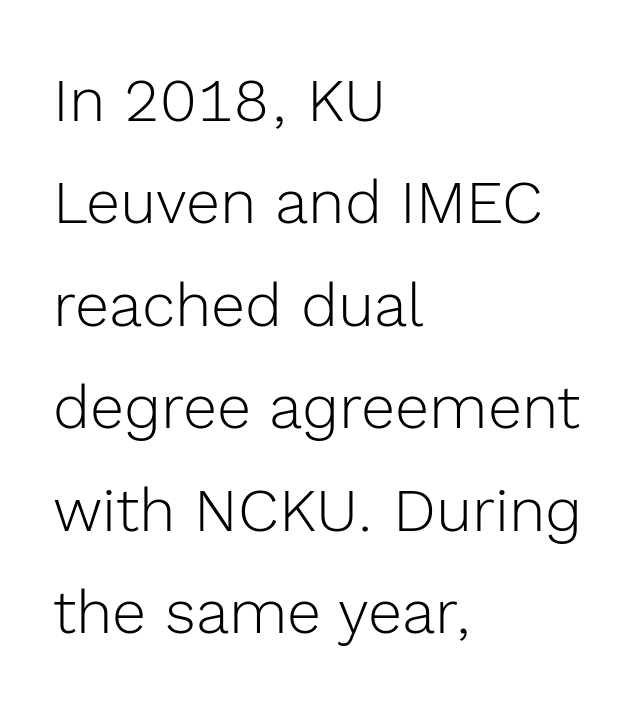
Q: Is the text bold? A: No.
Q: Is the text italic (slanted)? A: No, it is upright.
Q: Is the typeface a serif or a sans-serif typeface? A: Sans-serif.
Q: Is the text underlined? A: No.
Q: How is the paragraph aligned? A: Left-aligned.
Q: Is the spacing between letters normal or unusually wide? A: Normal.
Q: Is the spacing between lines tight, normal or loose? A: Normal.
Q: Width (condensed, normal, or wide)? A: Normal.
Q: x-height? A: Medium.
Q: Monospaced? A: No.
